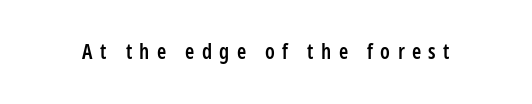
{"italic": "no", "bold": "semi", "underline": "no", "letter_spacing": "wide", "letter_spacing_em": 0.35, "glyph_px": 21}
